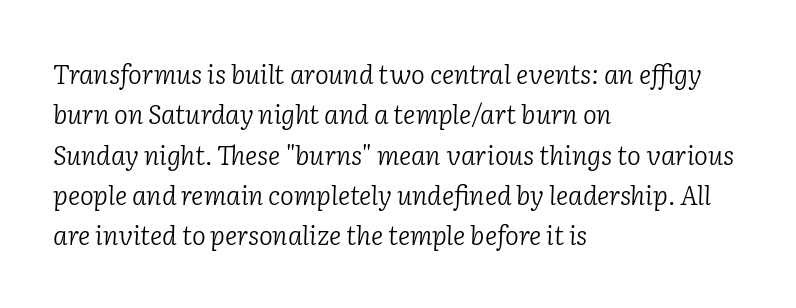
The image shows 26 px text type, italic (leaning right); set left-aligned, normal line spacing (1.55x), normal letter spacing, not underlined.
